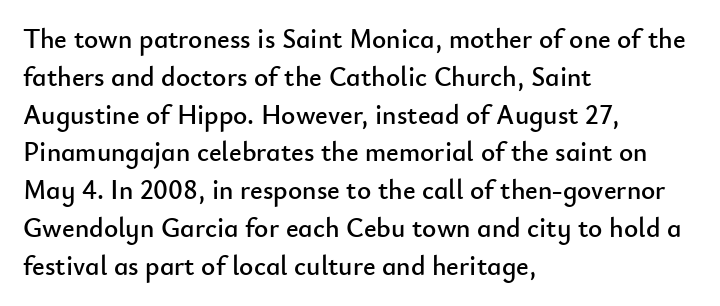
The image shows 27 px text type, upright; set left-aligned, normal line spacing (1.4x), normal letter spacing, not underlined.
